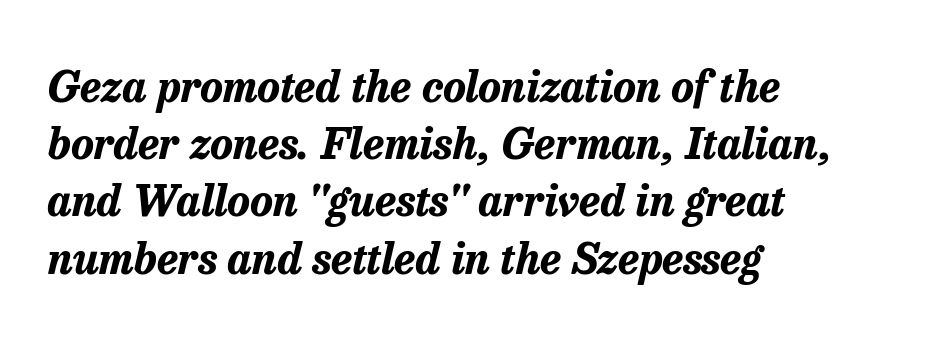
Yep, that's italic — everything's leaning. Underline: absent. Weight: bold. Line spacing here is normal. These lines are rendered in a variable-pitch font. This sample uses plain, unmodified letter spacing.
